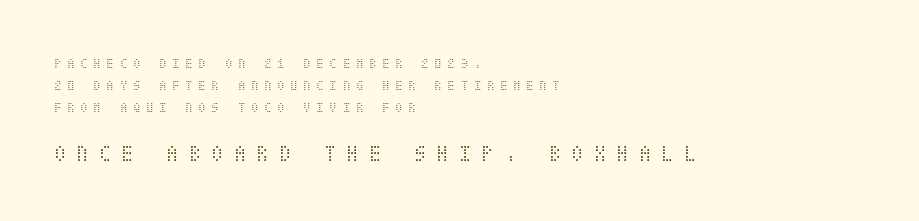
Q: Is the text bold? A: No.
Q: Is the text italic (slanted)? A: No, it is upright.
Q: Is the text underlined? A: No.
Q: How is the paragraph aligned? A: Left-aligned.
Q: Is the spacing between letters normal or unusually wide? A: Unusually wide.
Q: Is the spacing between lines tight, normal or loose? A: Normal.
Q: Which block of text is set in a larger size, the first (top) or the second (bottom)? A: The second (bottom) one.
